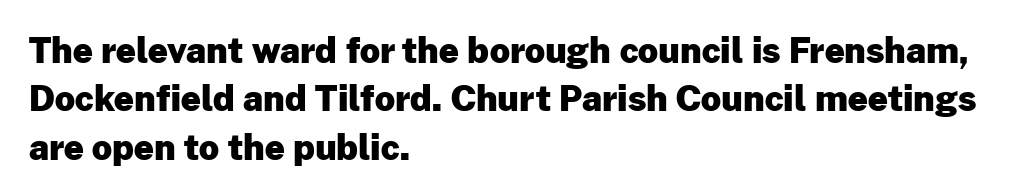
Every stem runs plumb, perpendicular to the baseline. Varying glyph widths throughout — classic text-font behaviour. Baseline-to-baseline distance is the conventional proportion of letter height. The face used here has the dense, thick strokes of a bold. The type is set solid horizontally, with unmodified tracking. Each letter's strokes conclude bluntly, with no projecting serifs.
